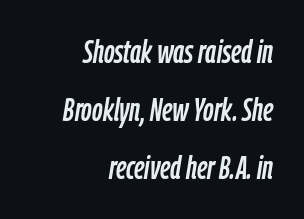
{"italic": "yes", "lean": "right", "slant_degrees": 9, "width": "condensed", "stroke_contrast": "low", "x_height": "medium", "monospaced": "no", "underline": "no", "align": "right", "line_spacing_ratio": 1.76, "letter_spacing": "normal", "letter_spacing_em": 0.0, "glyph_px": 33}
